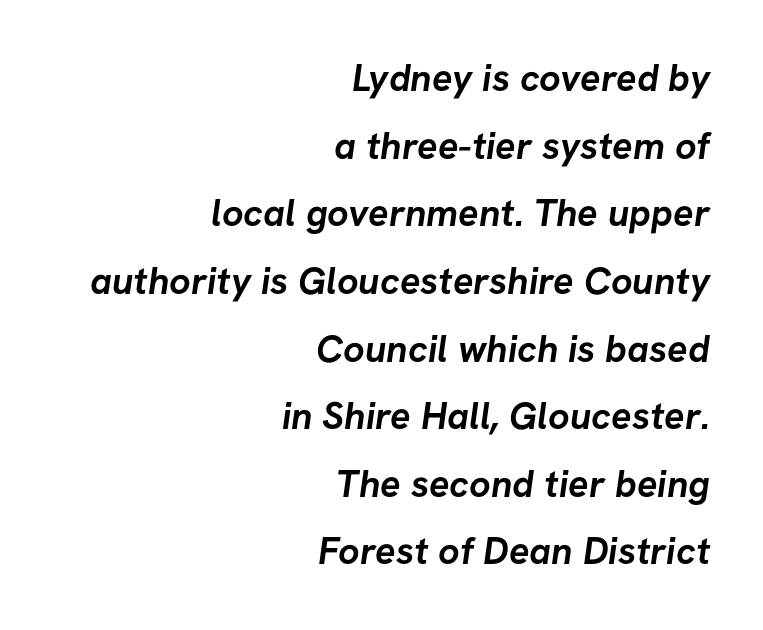
Q: Is the text bold? A: Yes.
Q: Is the typeface a serif or a sans-serif typeface? A: Sans-serif.
Q: Is the text underlined? A: No.
Q: How is the paragraph aligned? A: Right-aligned.
Q: Is the spacing between letters normal or unusually wide? A: Normal.
Q: Width (condensed, normal, or wide)? A: Normal.
Q: Stroke contrast? A: Low.
Q: x-height? A: Medium.
Q: Monospaced? A: No.
